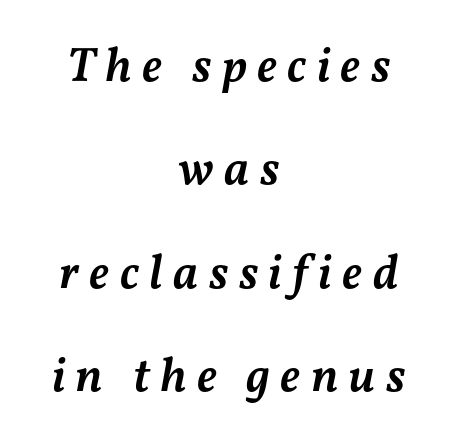
Q: Is the text bold? A: Semi-bold.
Q: Is the text italic (slanted)? A: Yes, it leans right by about 11 degrees.
Q: Is the text underlined? A: No.
Q: How is the paragraph aligned? A: Centered.
Q: Is the spacing between letters normal or unusually wide? A: Unusually wide.
Q: Is the spacing between lines tight, normal or loose? A: Loose.
Q: Width (condensed, normal, or wide)? A: Normal.
Q: Stroke contrast? A: Medium.
Q: x-height? A: Medium.
Q: Monospaced? A: No.
